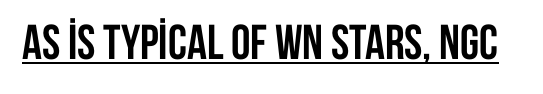
The image shows 49 px semibold, condensed sans-serif type, upright; set normal letter spacing, underlined; low stroke contrast and a large x-height.
